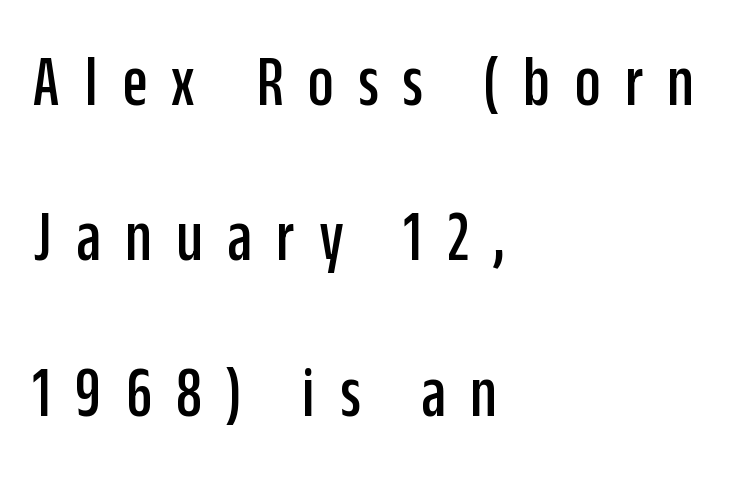
{"serif": "no", "italic": "no", "width": "condensed", "stroke_contrast": "low", "x_height": "large", "monospaced": "no", "underline": "no", "align": "left", "line_spacing": "loose", "line_spacing_ratio": 2.13, "letter_spacing": "wide", "letter_spacing_em": 0.33, "glyph_px": 73}
